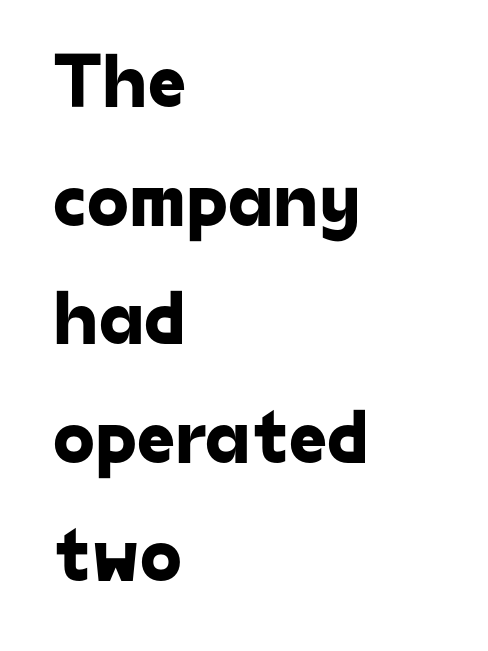
Q: Is the typeface a serif or a sans-serif typeface? A: Sans-serif.
Q: Is the text underlined? A: No.
Q: How is the paragraph aligned? A: Left-aligned.
Q: Is the spacing between letters normal or unusually wide? A: Normal.
Q: Is the spacing between lines tight, normal or loose? A: Normal.
Q: Width (condensed, normal, or wide)? A: Normal.
Q: Stroke contrast? A: Low.
Q: x-height? A: Medium.
Q: Monospaced? A: No.
